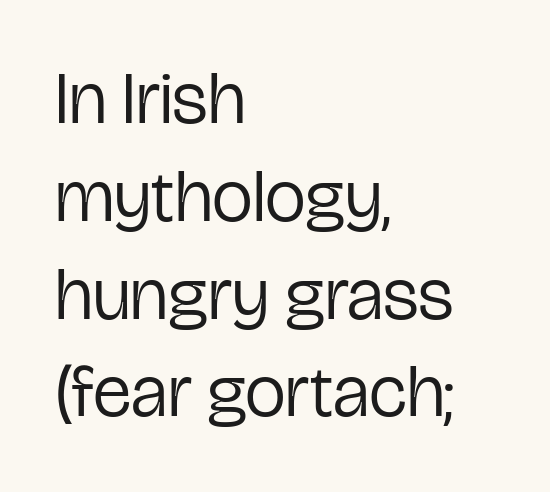
{"serif": "no", "italic": "no", "bold": "no", "weight": "regular", "width": "condensed", "stroke_contrast": "low", "x_height": "medium", "monospaced": "no", "underline": "no", "align": "left", "line_spacing": "normal", "line_spacing_ratio": 1.34, "letter_spacing": "normal", "letter_spacing_em": 0.0, "glyph_px": 73}
